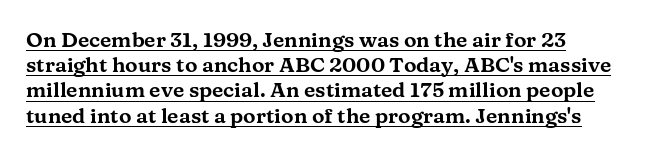
You can tell it's not italic because the verticals are truly vertical. Is the letter spacing exaggerated? No — it looks like the ordinary default. The sample's only ornament is a line tracing under the words. Compared with a centered layout, this one pins lines to the left instead.
